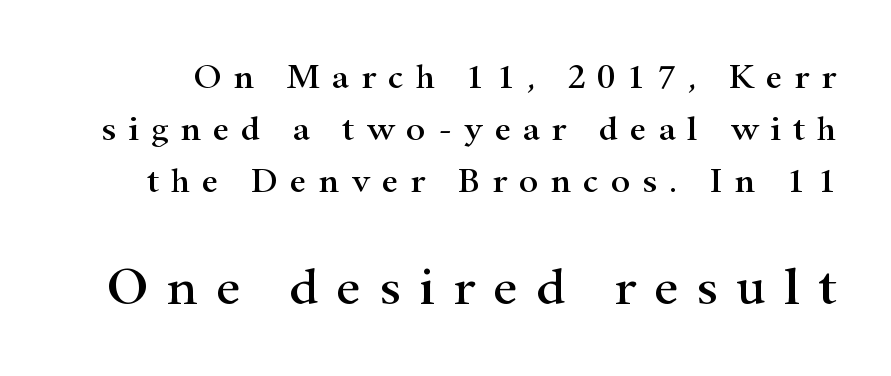
This sample has the flowing, uneven cadence of proportional lettering. A student would notice the bottom passage is typeset larger than what precedes it. Ascenders rise straight up at ninety degrees. Letterform terminals end in serifs throughout the passage.
